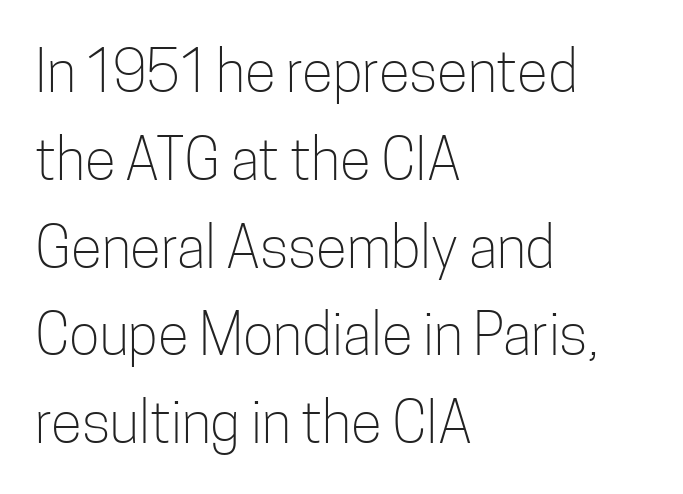
The image shows 57 px light, condensed sans-serif type, upright; set left-aligned, normal line spacing (1.54x), normal letter spacing, not underlined; low stroke contrast and a medium x-height.
